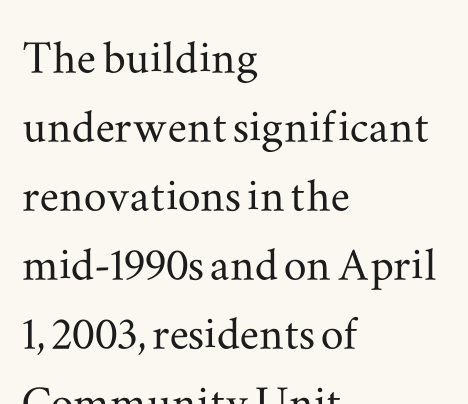
{"serif": "yes", "italic": "no", "width": "wide", "stroke_contrast": "medium", "x_height": "small", "monospaced": "no", "underline": "no", "align": "left", "line_spacing_ratio": 1.21, "letter_spacing": "normal", "letter_spacing_em": 0.0, "glyph_px": 57}
